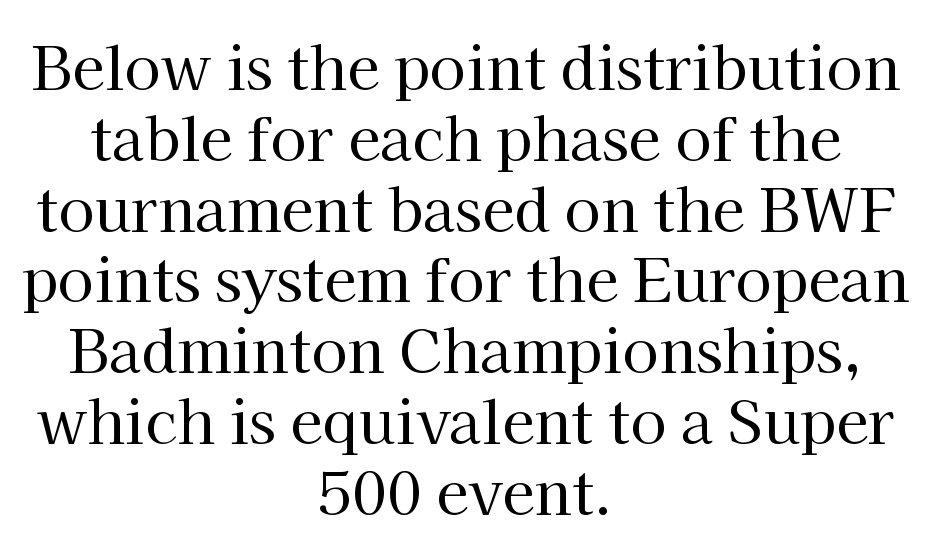
Q: Is the text bold? A: No.
Q: Is the text italic (slanted)? A: No, it is upright.
Q: Is the typeface a serif or a sans-serif typeface? A: Serif.
Q: Is the text underlined? A: No.
Q: How is the paragraph aligned? A: Centered.
Q: Is the spacing between letters normal or unusually wide? A: Normal.
Q: Width (condensed, normal, or wide)? A: Normal.
Q: Stroke contrast? A: High.
Q: x-height? A: Medium.
Q: Monospaced? A: No.
